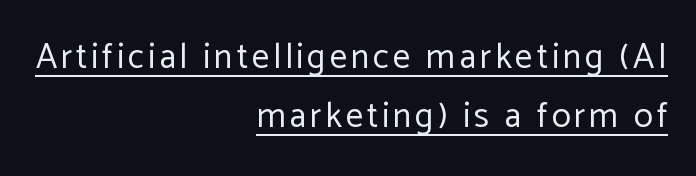
The image shows 35 px regular-weight sans-serif type, upright; set right-aligned, normal line spacing (1.7x), underlined; low stroke contrast and a medium x-height.
